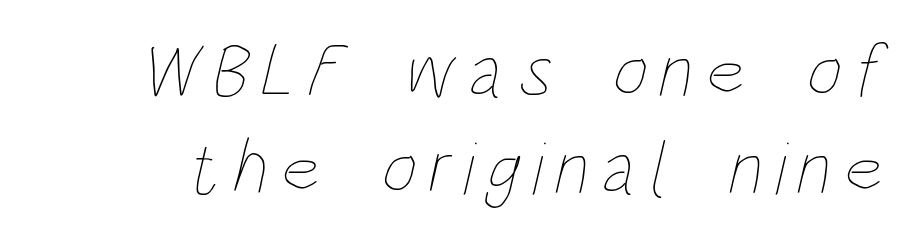
The image shows 76 px thin, condensed type; set normal line spacing (1.28x), not underlined; low stroke contrast and a large x-height.
